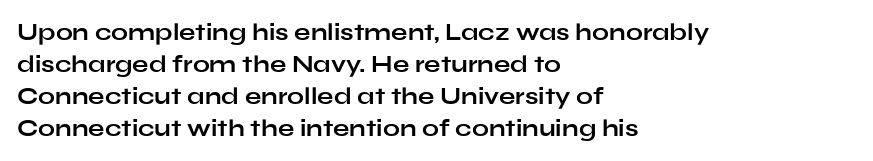
Q: Is the text bold? A: Yes.
Q: Is the text italic (slanted)? A: No, it is upright.
Q: Is the text underlined? A: No.
Q: How is the paragraph aligned? A: Left-aligned.
Q: Is the spacing between letters normal or unusually wide? A: Normal.
Q: Is the spacing between lines tight, normal or loose? A: Normal.
